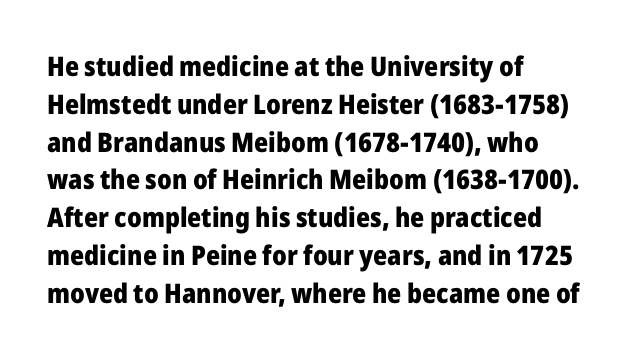
Line spacing here is normal. The baseline area is clear. This sample uses an upright cut, with every glyph sitting square on the baseline. These lines keep a tight, regular rhythm from letter to letter. Line beginnings align vertically; line endings do not.
